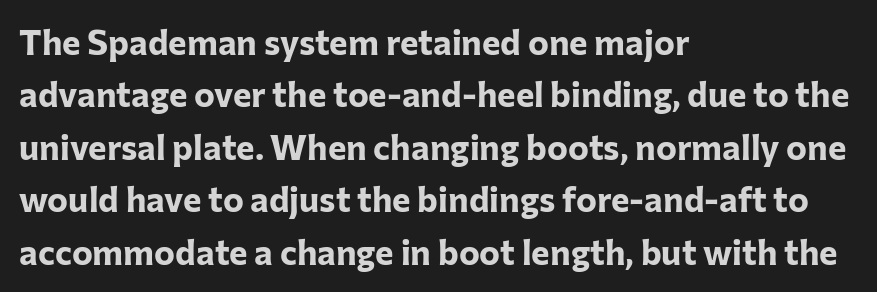
The passage is arranged the way most books set body copy — flush left. The space beneath each line is pristine and unruled. Are there feet on the stems? There aren't — it's a sans. There is no visible air inserted between adjacent glyphs. Nope, not italic — everything's standing straight. Note the varied advance widths — an 'i' is clearly narrower than an 'm'.
